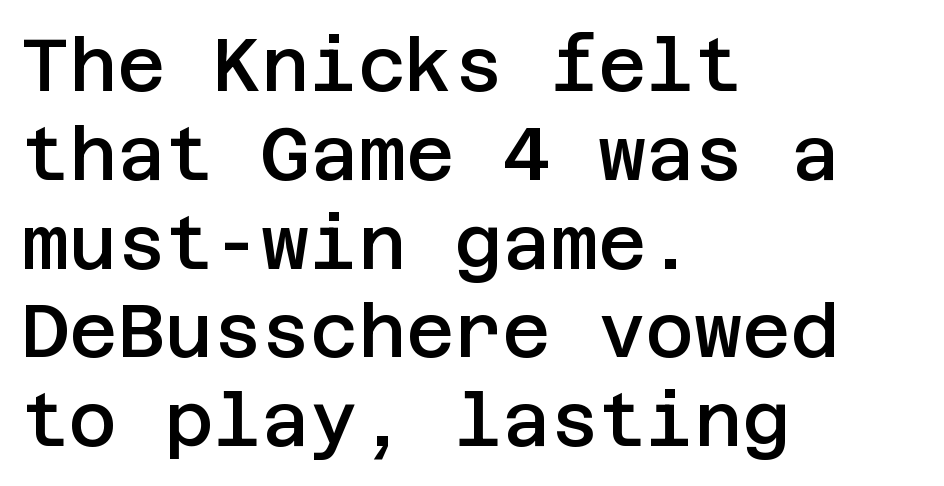
The image shows 74 px semibold sans-serif type, upright; set left-aligned, line spacing 1.2x, normal letter spacing, not underlined; low stroke contrast and a large x-height.
